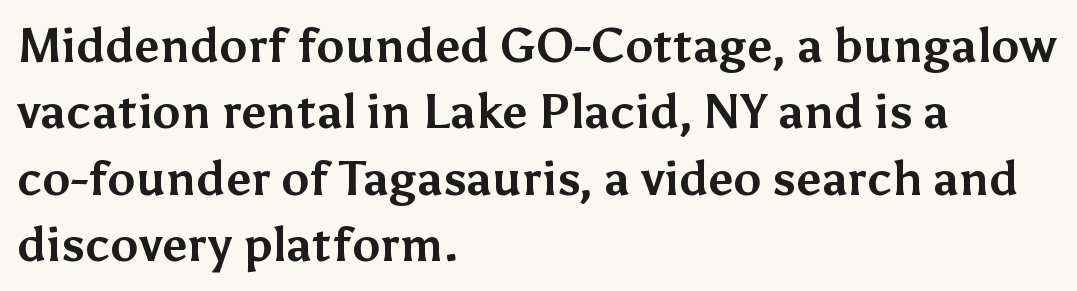
When letters stand straight like this, we call the style roman or upright. Honestly, the letter spacing is just normal — you wouldn't notice it. Weight: bold. Whoever set this chose a conventional vertical rhythm.
